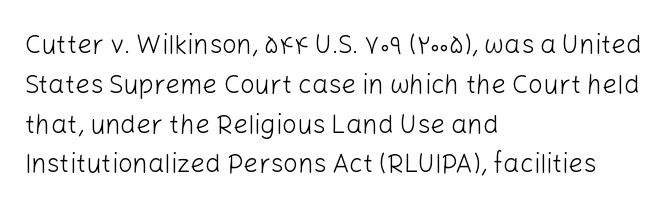
Q: Is the text bold? A: No.
Q: Is the text italic (slanted)? A: No, it is upright.
Q: Is the text underlined? A: No.
Q: How is the paragraph aligned? A: Left-aligned.
Q: Is the spacing between letters normal or unusually wide? A: Normal.
Q: Is the spacing between lines tight, normal or loose? A: Normal.
